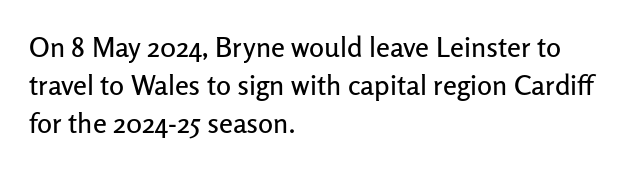
The image shows 28 px sans-serif type, upright; set left-aligned, normal line spacing (1.36x), normal letter spacing, not underlined; low stroke contrast and a medium x-height.
